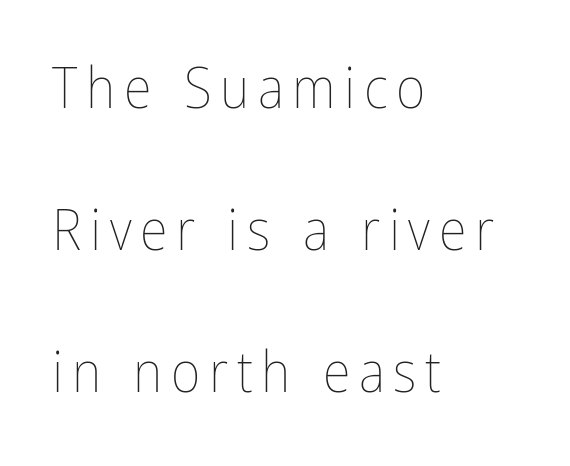
In CSS terms this would be text-align: left. You could not count columns in this text — the font is proportionally spaced. Plain, unruled lines of type. Weight class: somewhere from thin through regular. Quick note: not italic, upright.
